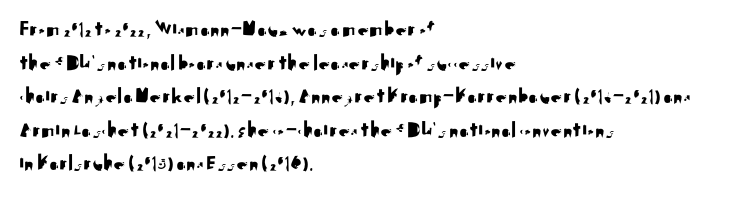
Notice how the passage keeps a crisp vertical edge on the left only. Ascenders rise straight up at ninety degrees. The passage shown is not underscored anywhere. Tracking value appears to be zero — textbook default spacing.
